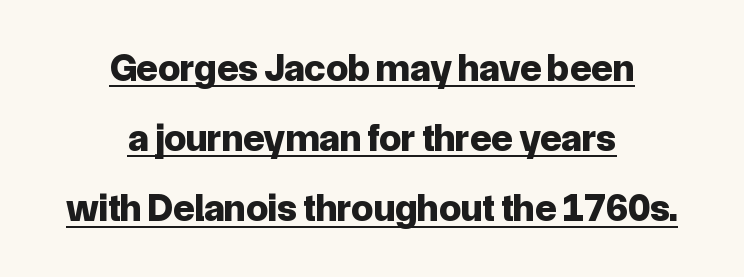
Think of a printed novel: that variable character pitch is what you see here. You can see a thin bar hugging the bottom of the glyphs. A typesetter would mark this as roman, not italic. Glyph-to-glyph distance matches everyday printed text.
